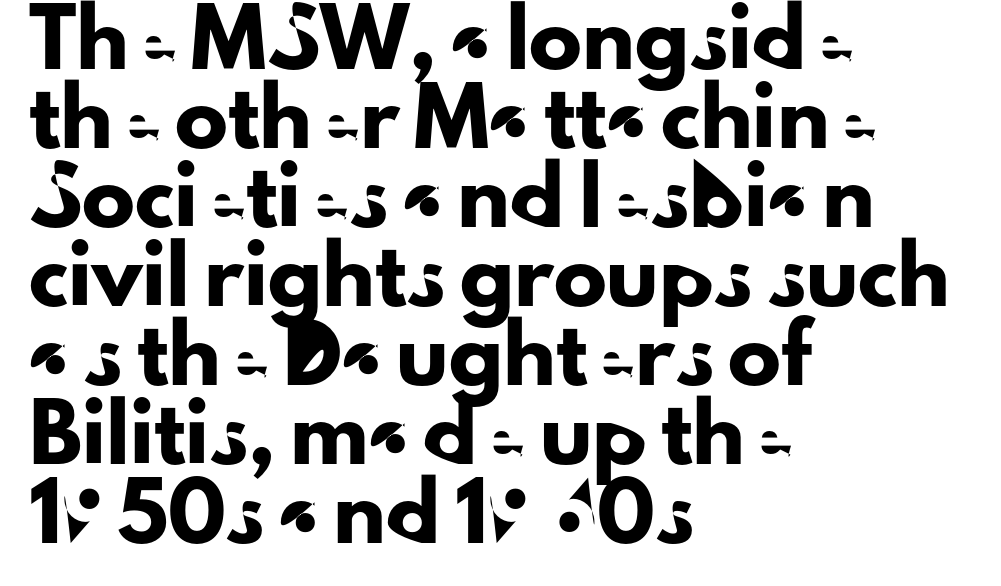
The glyphs are unaccompanied by any horizontal stroke below them. A normal amount of white space separates one row of letters from the next. The letters stand upright; this is a roman face. Teacher's note: observe the even left margin — that is flush-left alignment. The glyphs in this specimen are sans serif.
